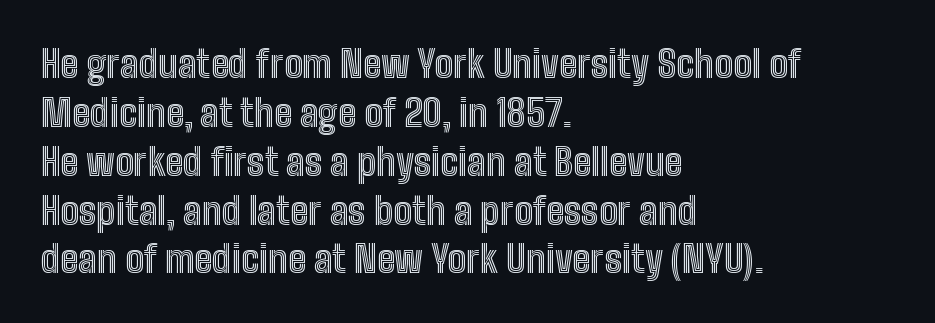
{"italic": "no", "width": "condensed", "x_height": "medium", "monospaced": "no", "underline": "no", "align": "left", "line_spacing": "normal", "line_spacing_ratio": 1.32, "letter_spacing": "normal", "letter_spacing_em": 0.0, "glyph_px": 37}
